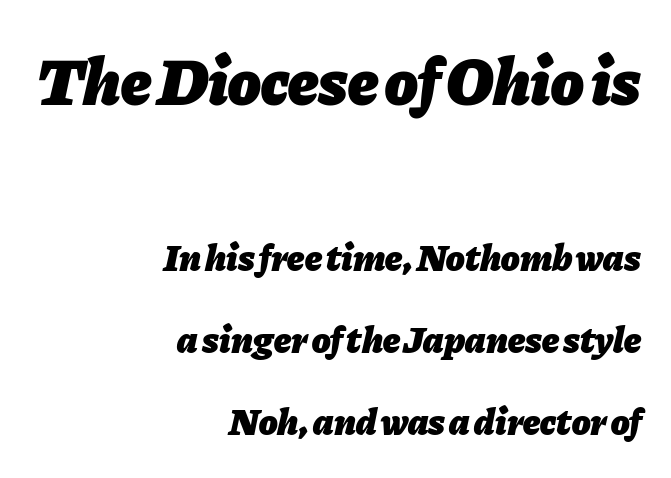
Q: Is the text bold? A: Yes.
Q: Is the text italic (slanted)? A: Yes, it leans right by about 11 degrees.
Q: Is the text underlined? A: No.
Q: How is the paragraph aligned? A: Right-aligned.
Q: Is the spacing between letters normal or unusually wide? A: Normal.
Q: Is the spacing between lines tight, normal or loose? A: Loose.
Q: Which block of text is set in a larger size, the first (top) or the second (bottom)? A: The first (top) one.
Q: Width (condensed, normal, or wide)? A: Normal.
Q: Stroke contrast? A: Low.
Q: x-height? A: Medium.
Q: Monospaced? A: No.
